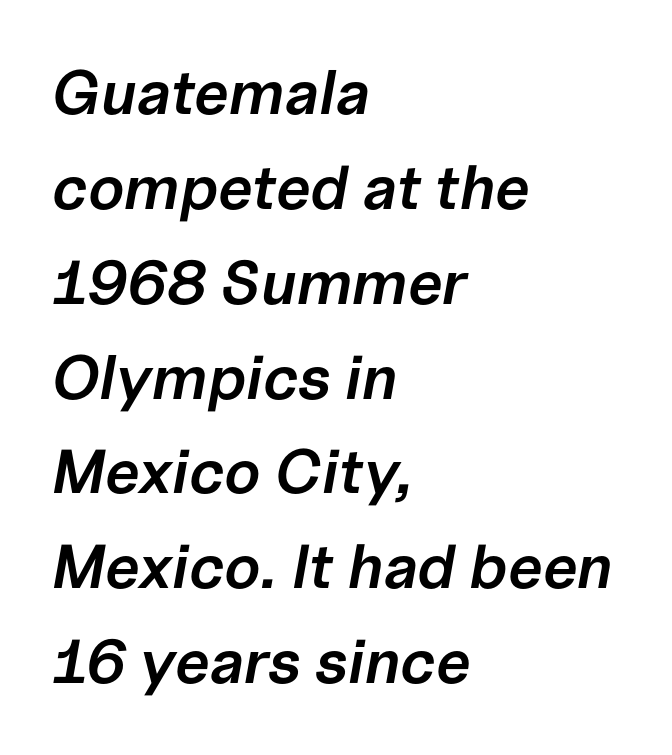
{"italic": "yes", "lean": "right", "slant_degrees": 10, "bold": "semi", "weight": "semibold", "width": "normal", "stroke_contrast": "low", "x_height": "medium", "monospaced": "no", "underline": "no", "align": "left", "line_spacing": "normal", "line_spacing_ratio": 1.53, "letter_spacing": "normal", "letter_spacing_em": 0.0, "glyph_px": 62}
